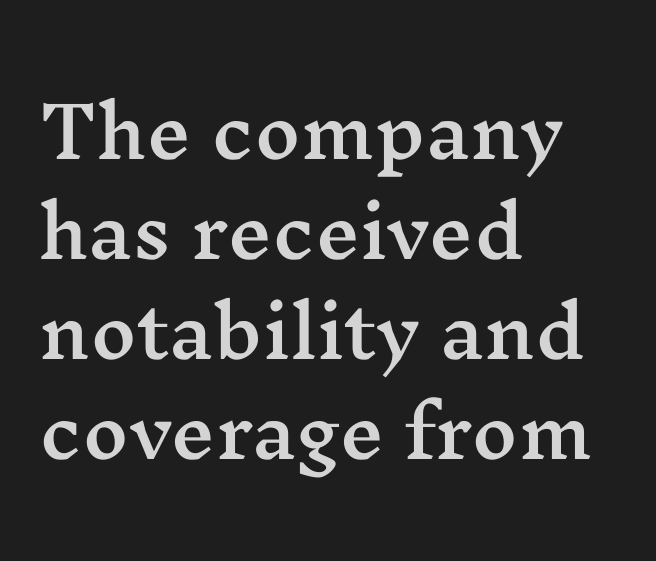
Standard letterfit; no display-style spreading of the glyphs. The type sits square on the baseline with zero lean. Think of a printed novel: that variable character pitch is what you see here. Alignment: flush left.
